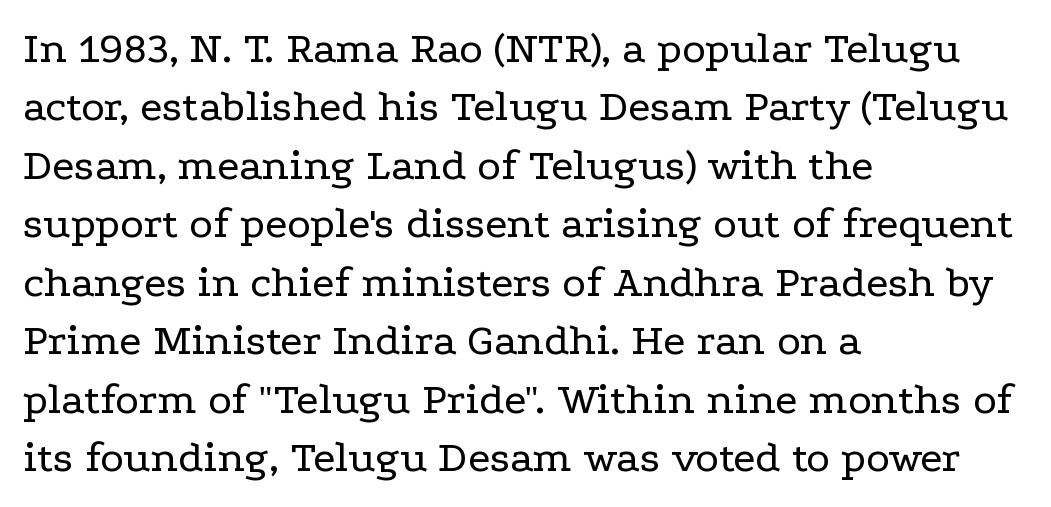
Q: Is the text bold? A: No.
Q: Is the text italic (slanted)? A: No, it is upright.
Q: Is the typeface a serif or a sans-serif typeface? A: Serif.
Q: Is the text underlined? A: No.
Q: How is the paragraph aligned? A: Left-aligned.
Q: Is the spacing between letters normal or unusually wide? A: Normal.
Q: Is the spacing between lines tight, normal or loose? A: Normal.
Q: Width (condensed, normal, or wide)? A: Wide.
Q: Stroke contrast? A: Low.
Q: x-height? A: Medium.
Q: Monospaced? A: No.
